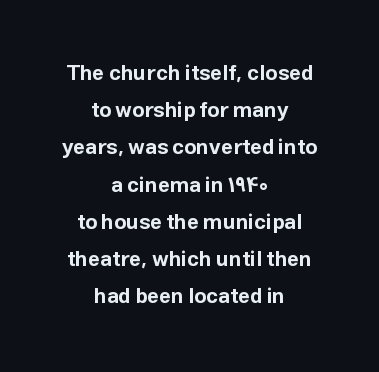
The image shows 21 px bold type, upright; set centered, line spacing 1.77x, normal letter spacing, not underlined.
